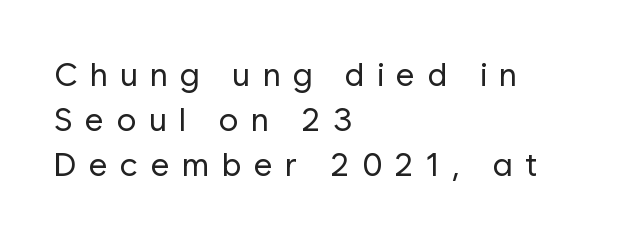
Do the characters align in a grid? No, the font is proportional. Nothing sits at the stroke ends, so this counts as sans-serif. The letters stand straight up with perfectly vertical stems. Glyph-to-glyph distance is far greater than everyday printed text. Short and long lines alike share a common starting point at left.
